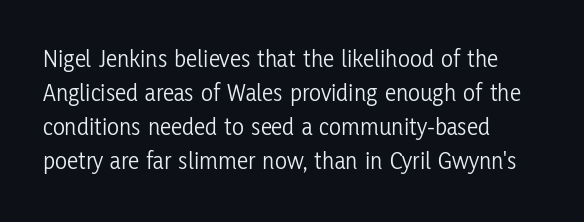
Q: Is the text bold? A: No.
Q: Is the text italic (slanted)? A: No, it is upright.
Q: Is the text underlined? A: No.
Q: How is the paragraph aligned? A: Left-aligned.
Q: Is the spacing between letters normal or unusually wide? A: Normal.
Q: Is the spacing between lines tight, normal or loose? A: Normal.
